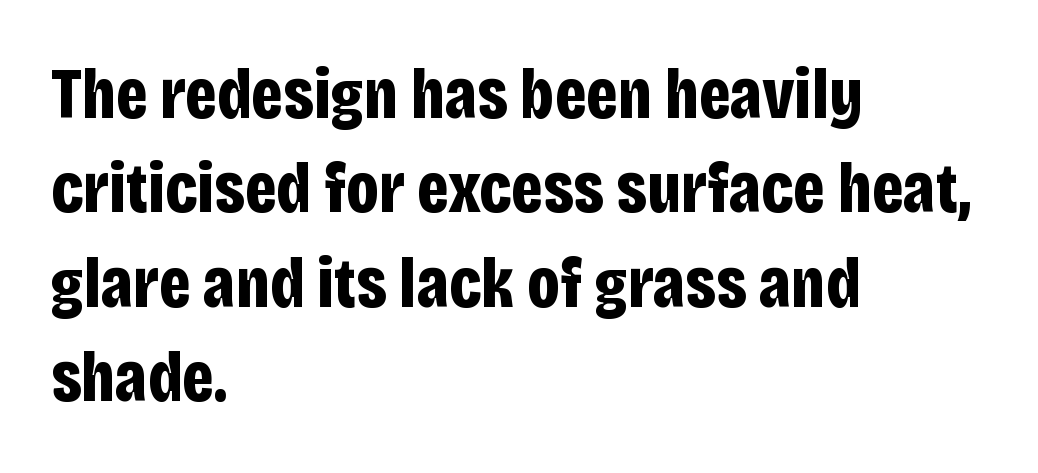
The image shows 71 px bold, condensed sans-serif type, upright; set left-aligned, normal line spacing (1.33x), normal letter spacing, not underlined; low stroke contrast and a large x-height.
